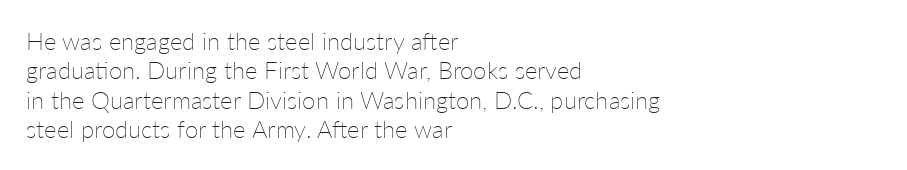
Notice how the stems are strictly vertical — no italics here. Standard letterfit; no display-style spreading of the glyphs. The space beneath each line is pristine and unruled. Counters stay open thanks to moderate or lighter strokes. A classic flush-left, rag-right setting is used for this passage.
